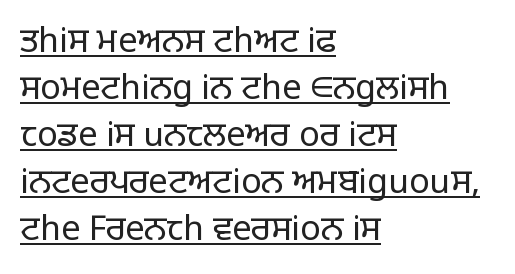
{"serif": "no", "italic": "no", "bold": "no", "weight": "light", "width": "normal", "stroke_contrast": "low", "x_height": "large", "monospaced": "no", "underline": "yes", "align": "left", "line_spacing": "normal", "line_spacing_ratio": 1.38, "letter_spacing": "normal", "letter_spacing_em": 0.0, "glyph_px": 34}
